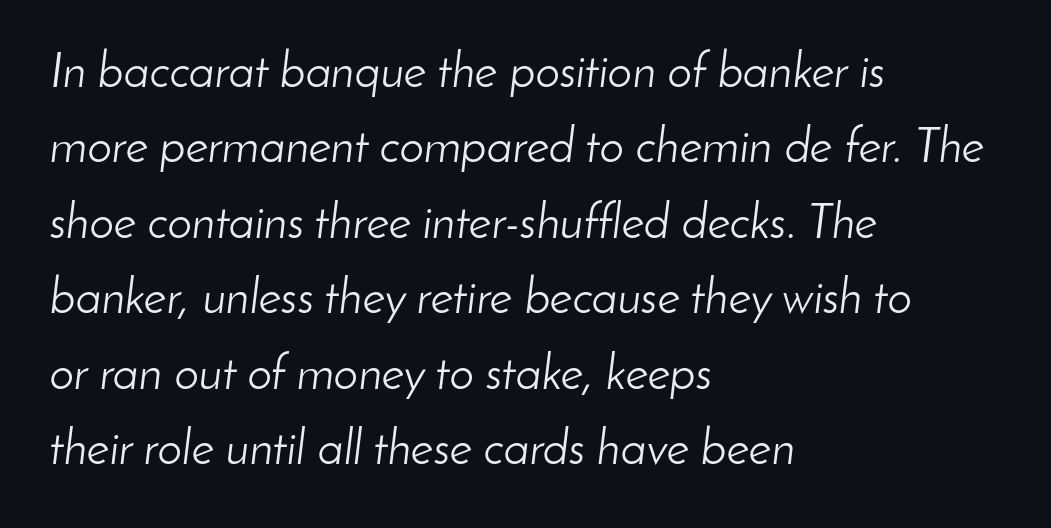
Q: Is the text bold? A: No.
Q: Is the text italic (slanted)? A: Yes, it leans right by about 8 degrees.
Q: Is the text underlined? A: No.
Q: How is the paragraph aligned? A: Left-aligned.
Q: Is the spacing between letters normal or unusually wide? A: Normal.
Q: Is the spacing between lines tight, normal or loose? A: Normal.
Q: Width (condensed, normal, or wide)? A: Normal.
Q: Stroke contrast? A: Low.
Q: x-height? A: Small.
Q: Monospaced? A: No.
